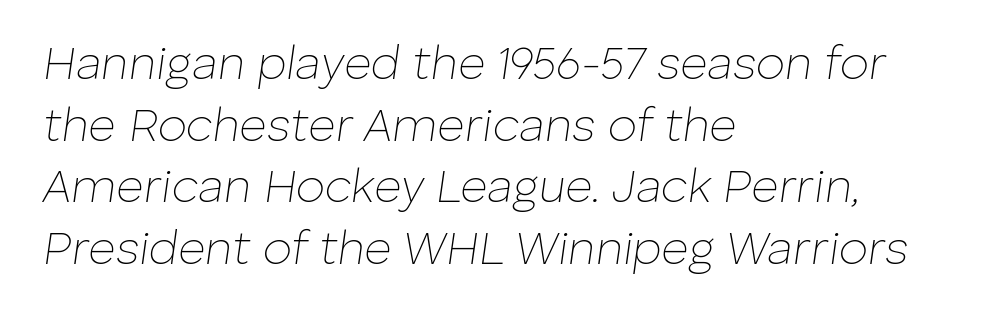
Q: Is the text bold? A: No.
Q: Is the text italic (slanted)? A: Yes, it leans right by about 8 degrees.
Q: Is the text underlined? A: No.
Q: How is the paragraph aligned? A: Left-aligned.
Q: Is the spacing between letters normal or unusually wide? A: Normal.
Q: Is the spacing between lines tight, normal or loose? A: Normal.
Q: Width (condensed, normal, or wide)? A: Normal.
Q: Stroke contrast? A: Low.
Q: x-height? A: Medium.
Q: Monospaced? A: No.
